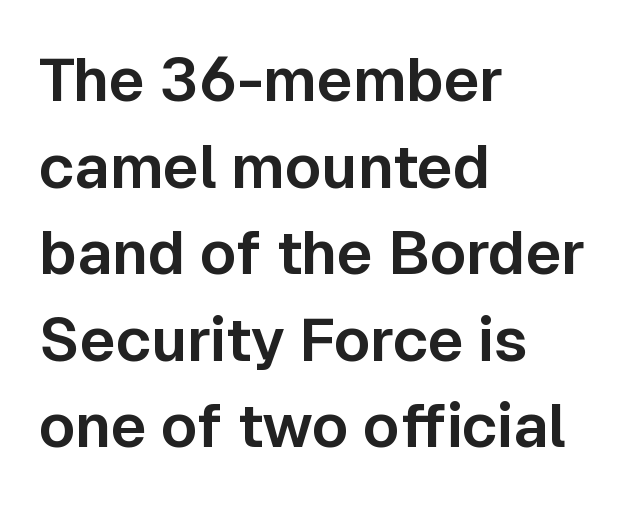
The image shows 61 px sans-serif type, upright; set left-aligned, normal line spacing (1.42x), normal letter spacing, not underlined; low stroke contrast and a medium x-height.
